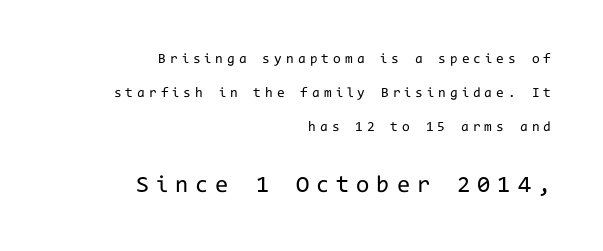
The image shows 24 px text type, upright; set right-aligned, loose line spacing (2.44x), unusually wide letter spacing (+0.29 em), not underlined; the second (bottom) block is 1.71x larger.
